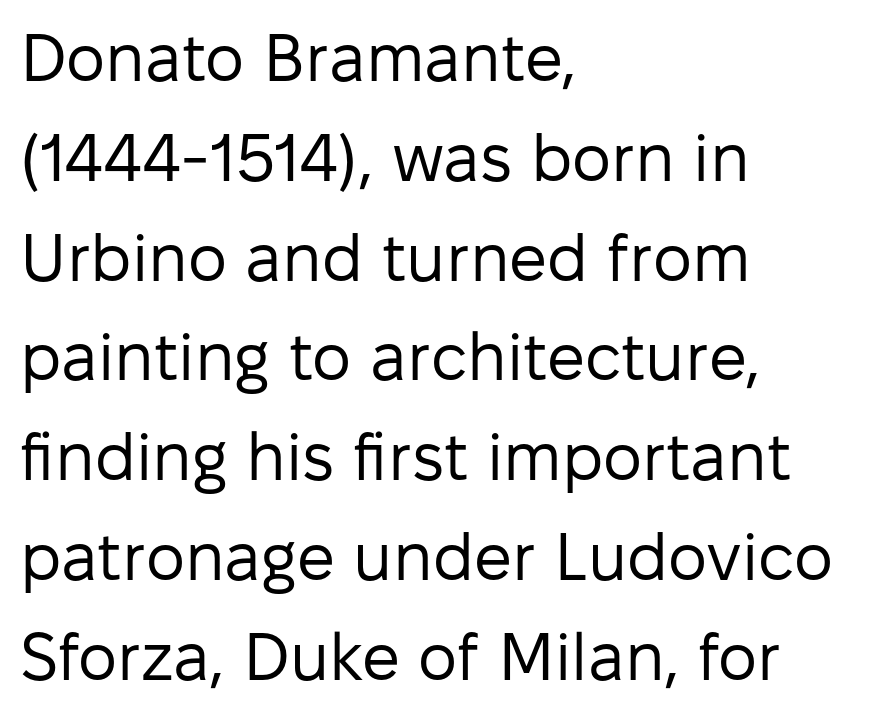
To sum up the face: it is a sans, with no serifs. You could not count columns in this text — the font is proportionally spaced. The string is rendered with underlining switched off. When letters stand straight like this, we call the style roman or upright.
